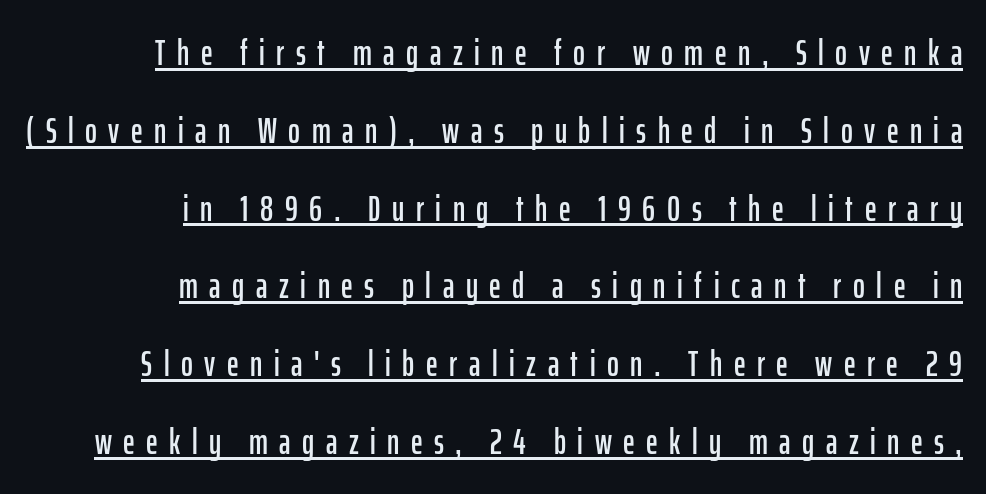
The image shows 36 px condensed sans-serif type, upright; set right-aligned, loose line spacing (2.16x), unusually wide letter spacing (+0.32 em), underlined; low stroke contrast and a medium x-height.
